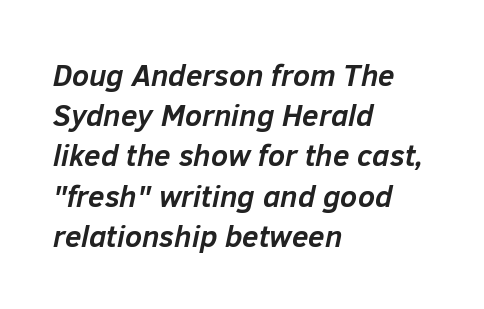
The image shows 30 px semibold type, italic (leaning right); set left-aligned, normal line spacing (1.34x), normal letter spacing, not underlined; low stroke contrast and a medium x-height.
